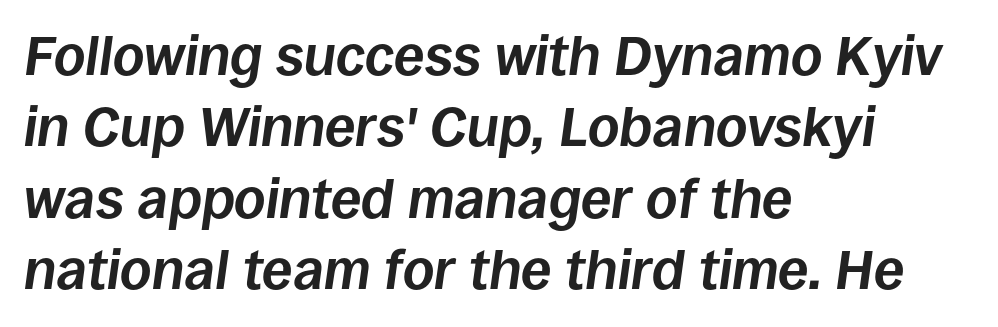
{"italic": "yes", "lean": "right", "slant_degrees": 8, "bold": "yes", "weight": "bold", "width": "normal", "stroke_contrast": "low", "x_height": "large", "monospaced": "no", "underline": "no", "align": "left", "line_spacing": "normal", "line_spacing_ratio": 1.3, "letter_spacing": "normal", "letter_spacing_em": 0.0, "glyph_px": 55}
